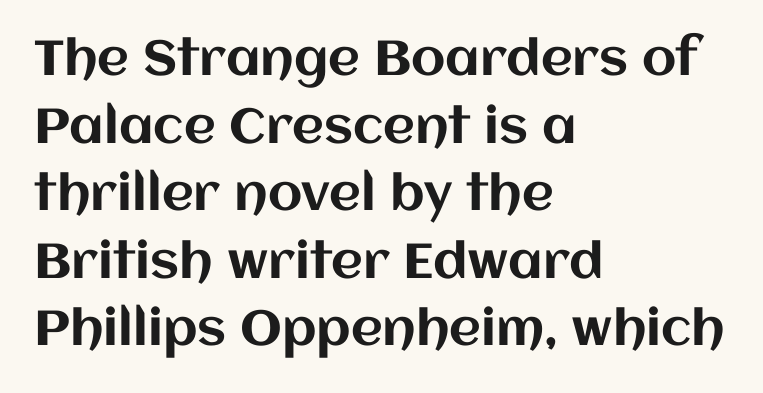
{"italic": "no", "width": "normal", "stroke_contrast": "medium", "x_height": "large", "monospaced": "no", "underline": "no", "align": "left", "line_spacing": "normal", "line_spacing_ratio": 1.38, "letter_spacing": "normal", "letter_spacing_em": 0.0, "glyph_px": 49}
